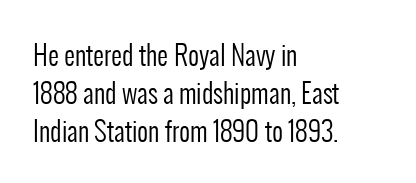
The image shows 27 px text type, upright; set left-aligned, normal line spacing (1.4x), normal letter spacing, not underlined.
